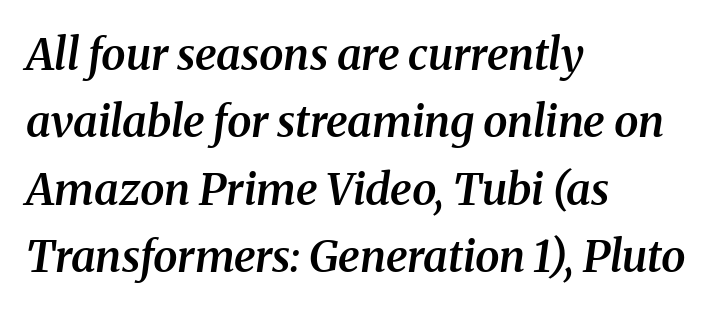
Q: Is the text bold? A: Semi-bold.
Q: Is the text italic (slanted)? A: Yes, it leans right by about 8 degrees.
Q: Is the typeface a serif or a sans-serif typeface? A: Serif.
Q: Is the text underlined? A: No.
Q: How is the paragraph aligned? A: Left-aligned.
Q: Is the spacing between letters normal or unusually wide? A: Normal.
Q: Is the spacing between lines tight, normal or loose? A: Normal.
Q: Width (condensed, normal, or wide)? A: Normal.
Q: Stroke contrast? A: Medium.
Q: x-height? A: Medium.
Q: Monospaced? A: No.
